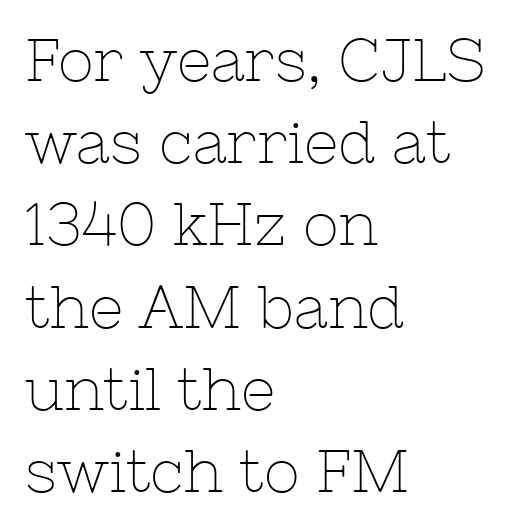
The image shows 60 px thin serif type, upright; set left-aligned, normal line spacing (1.37x), normal letter spacing, not underlined; low stroke contrast and a medium x-height.
